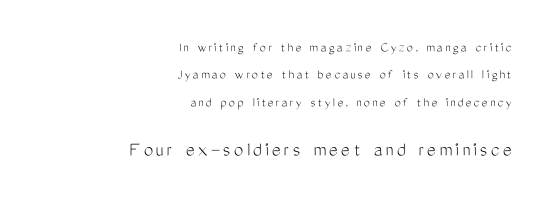
The image shows 21 px text type, upright; set right-aligned, loose line spacing (1.96x), not underlined; the second (bottom) block is 1.5x larger.
